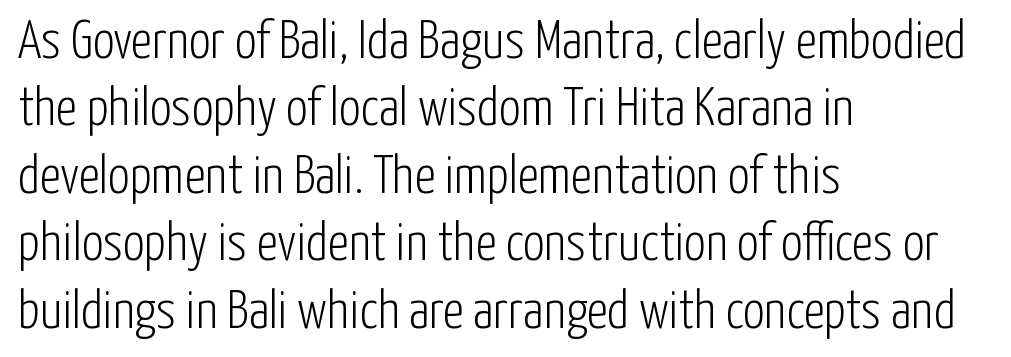
Q: Is the text bold? A: No.
Q: Is the text italic (slanted)? A: No, it is upright.
Q: Is the typeface a serif or a sans-serif typeface? A: Sans-serif.
Q: Is the text underlined? A: No.
Q: How is the paragraph aligned? A: Left-aligned.
Q: Is the spacing between letters normal or unusually wide? A: Normal.
Q: Is the spacing between lines tight, normal or loose? A: Normal.
Q: Width (condensed, normal, or wide)? A: Condensed.
Q: Stroke contrast? A: Low.
Q: x-height? A: Medium.
Q: Monospaced? A: No.
